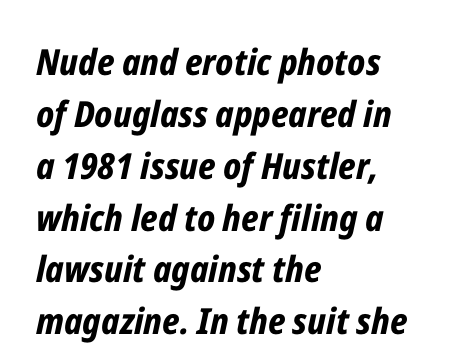
This sample uses an oblique cut, with every glyph tilted off the vertical. How heavy is the stroke? Heavy — this is a bold. These lines stack with their left ends in a neat column. A normal amount of white space separates one row of letters from the next. Has an underline been added? It has not. Glyph-to-glyph distance matches everyday printed text.
